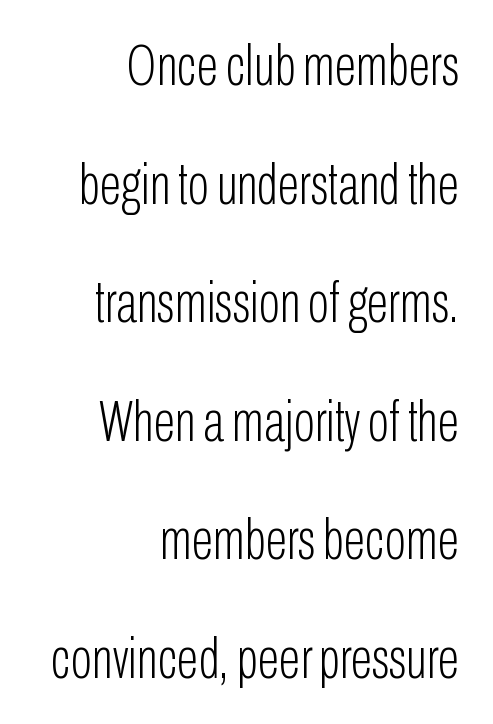
The strip under each line holds only bare page. Where is the straight margin? On the right. Note the varied advance widths — an 'i' is clearly narrower than an 'm'. A typesetter would call this zero additional tracking. Stroke mass is kept to a normal reading level or below. The specimen reads as upright at a glance.
